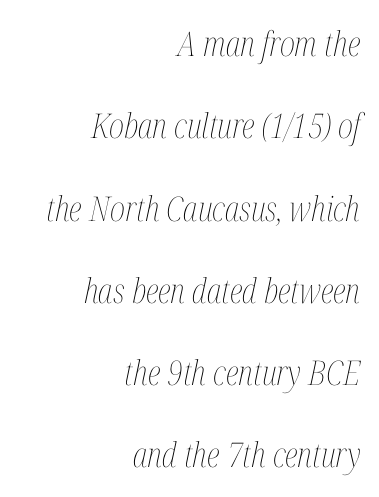
Letters rest on an invisible, unmarked baseline. The face used here has a pronounced slope to its letters. No extra ink here — the face is not bold. The rendering uses natural spacing where letterforms have individual widths. The rendering uses a large line-height, opening up the rows.
